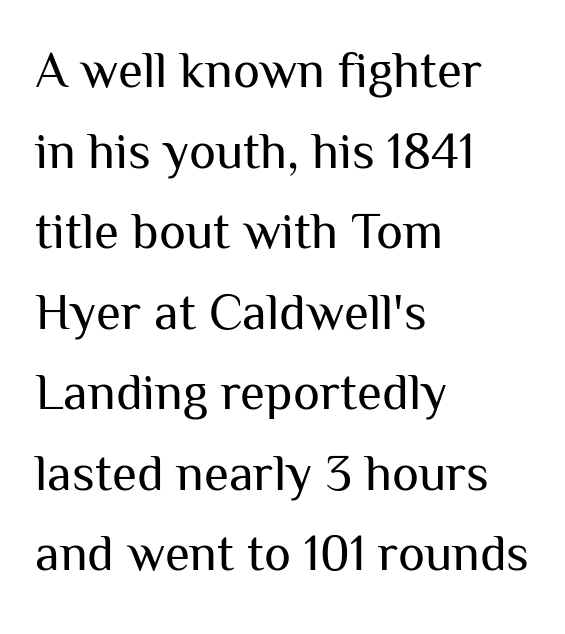
Q: Is the text bold? A: No.
Q: Is the text italic (slanted)? A: No, it is upright.
Q: Is the typeface a serif or a sans-serif typeface? A: Sans-serif.
Q: Is the text underlined? A: No.
Q: How is the paragraph aligned? A: Left-aligned.
Q: Is the spacing between letters normal or unusually wide? A: Normal.
Q: Is the spacing between lines tight, normal or loose? A: Normal.
Q: Width (condensed, normal, or wide)? A: Normal.
Q: Stroke contrast? A: Medium.
Q: x-height? A: Medium.
Q: Monospaced? A: No.
